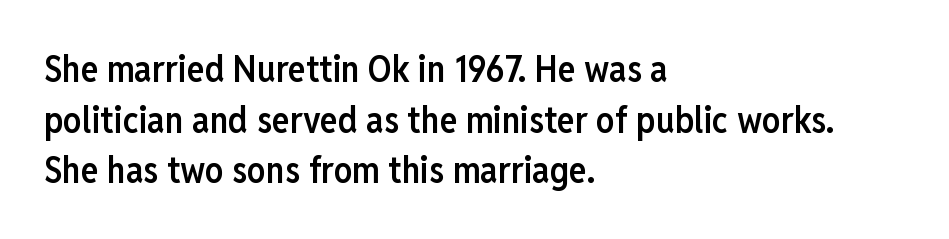
Casual observation: everything's shoved over to the left. Is this a fixed-width face? No — the glyphs have proportional, varying widths. The gaps between neighbouring characters are ordinary and unremarkable. Summary of weight: moderately heavy, a semibold. The passage shown is typeset with a sans-serif family. Interline gaps are of average width in this sample.
